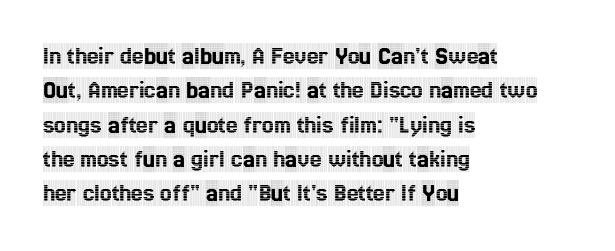
The image shows 26 px text type, upright; set left-aligned, normal line spacing (1.32x), normal letter spacing, not underlined.
